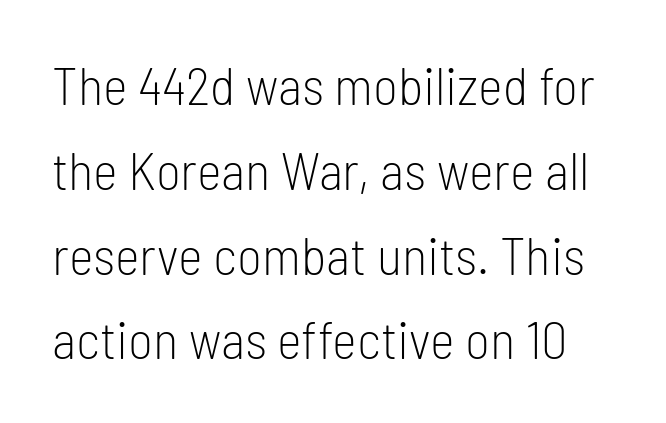
The image shows 53 px light, condensed sans-serif type, upright; set normal line spacing (1.6x), normal letter spacing, not underlined; low stroke contrast and a medium x-height.
